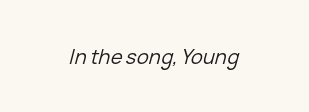
{"italic": "yes", "lean": "right", "slant_degrees": 15, "bold": "no", "underline": "no", "align": "center", "letter_spacing": "normal", "letter_spacing_em": 0.0, "glyph_px": 20}
